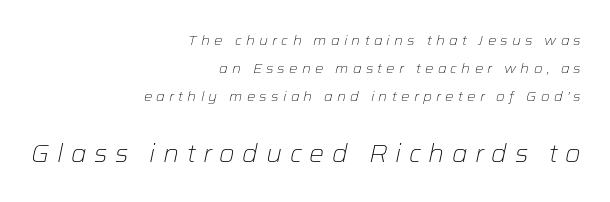
Type size steps up from the first block to the second. The paragraph has a hard right edge and a soft left edge. The face used here is rendered with a markedly widened letterfit. A typesetter would mark this as italic. Quick note: underline off. What's the leading like? Stretched, with rows far apart.
